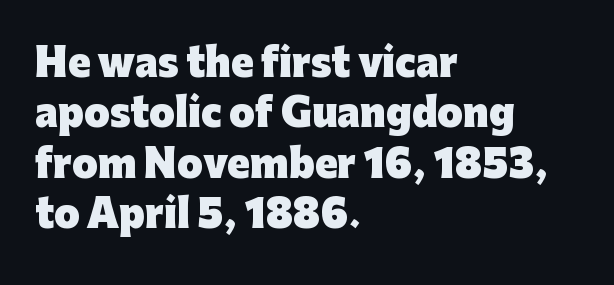
The image shows 37 px heavy sans-serif type, upright; set left-aligned, normal line spacing (1.36x), normal letter spacing, not underlined; low stroke contrast and a medium x-height.
